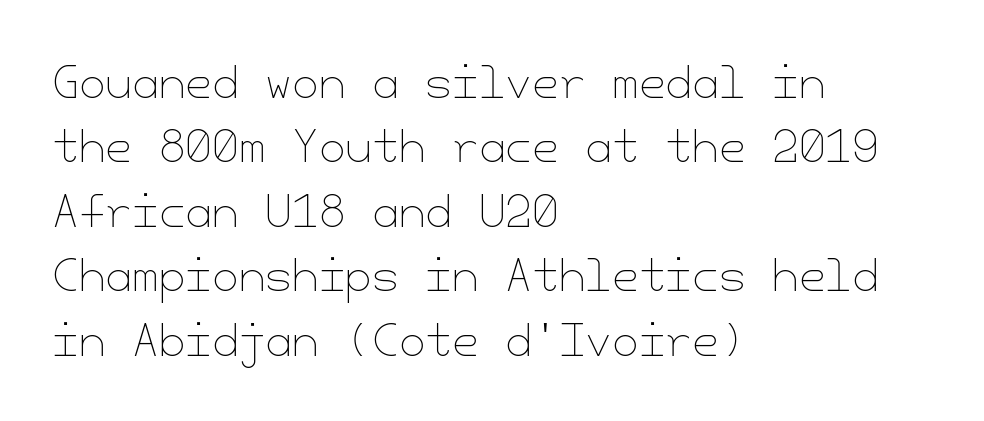
Q: Is the text bold? A: No.
Q: Is the text italic (slanted)? A: No, it is upright.
Q: Is the text underlined? A: No.
Q: How is the paragraph aligned? A: Left-aligned.
Q: Is the spacing between letters normal or unusually wide? A: Normal.
Q: Is the spacing between lines tight, normal or loose? A: Normal.
Q: Width (condensed, normal, or wide)? A: Normal.
Q: Stroke contrast? A: Low.
Q: x-height? A: Small.
